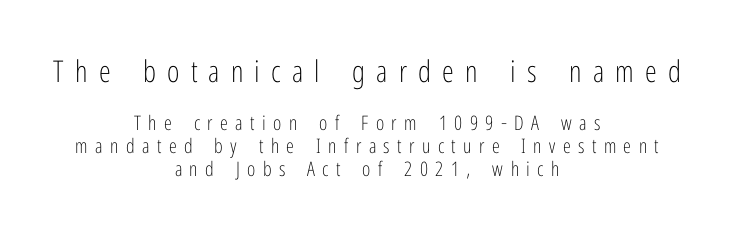
Q: Is the text bold? A: No.
Q: Is the text italic (slanted)? A: No, it is upright.
Q: Is the typeface a serif or a sans-serif typeface? A: Sans-serif.
Q: Is the text underlined? A: No.
Q: How is the paragraph aligned? A: Centered.
Q: Is the spacing between letters normal or unusually wide? A: Unusually wide.
Q: Is the spacing between lines tight, normal or loose? A: Tight.
Q: Which block of text is set in a larger size, the first (top) or the second (bottom)? A: The first (top) one.
Q: Width (condensed, normal, or wide)? A: Condensed.
Q: Stroke contrast? A: Low.
Q: x-height? A: Medium.
Q: Monospaced? A: No.
